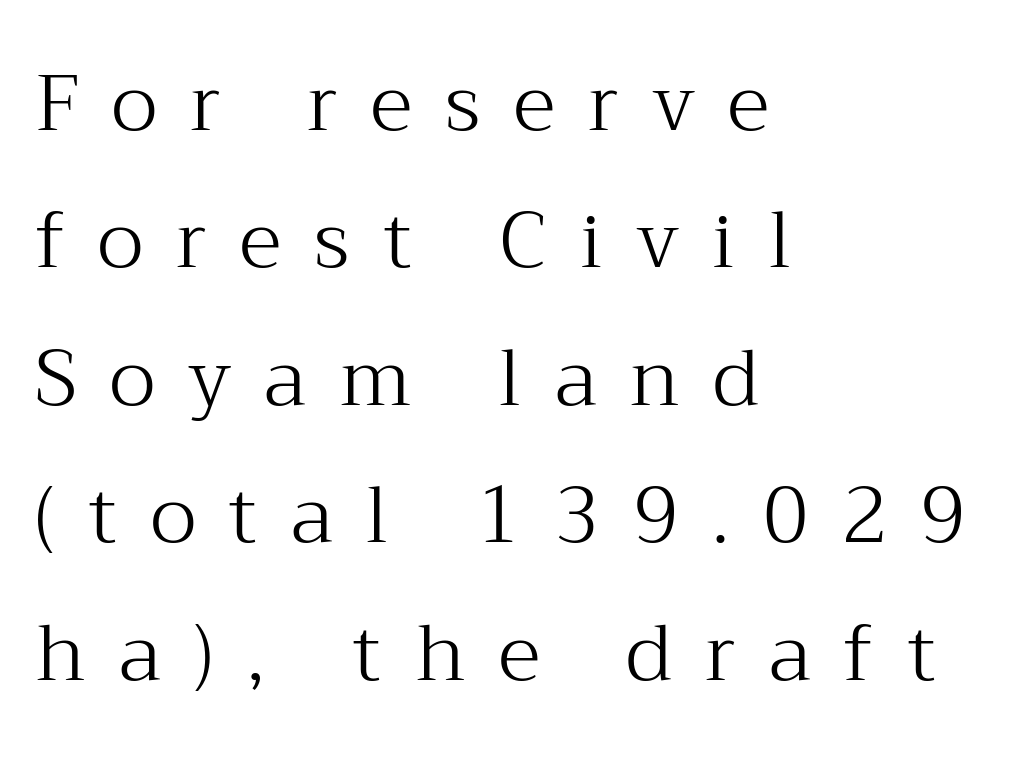
Weight: regular or lighter. Words appear elongated and porous because spacing is wide. The lines are quadded left. Think of a printed novel: that variable character pitch is what you see here. Each letter's strokes conclude with small projecting serifs. Rule under the text: the space is simply empty.
